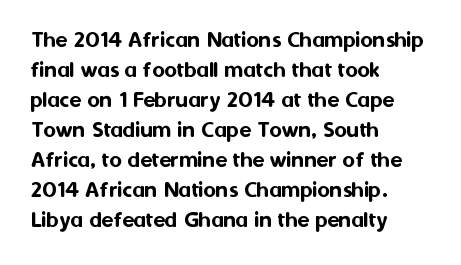
The image shows 24 px text type, upright; set left-aligned, normal line spacing (1.25x), normal letter spacing, not underlined.
